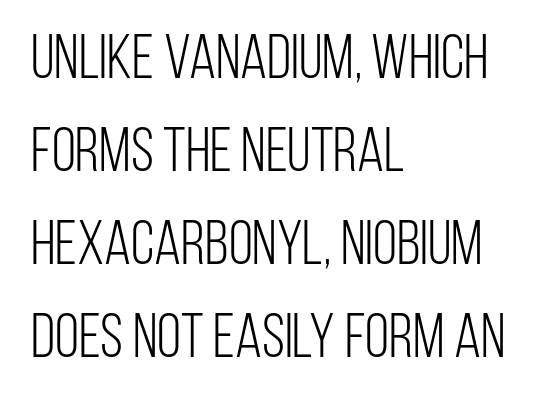
I'd call this a sans setting — the letters go barefoot. A typesetter would call this proportional, since set widths differ per character. Unlike italic type, these characters show no tilt at all. The font is comparable to plain body text, perhaps lighter.
